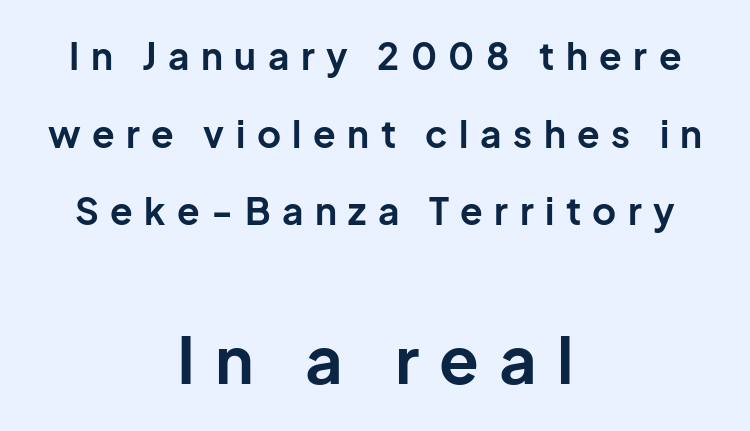
The face used here is proportionally spaced, like ordinary book or web type. Only glyphs here, with clear space below each row. Students, note that the glyphs here are deliberately spaced far apart. Reading down the column, the eye jumps a long way to each next line. Teacher's note: observe the equal gaps on both sides — that is centered alignment.
